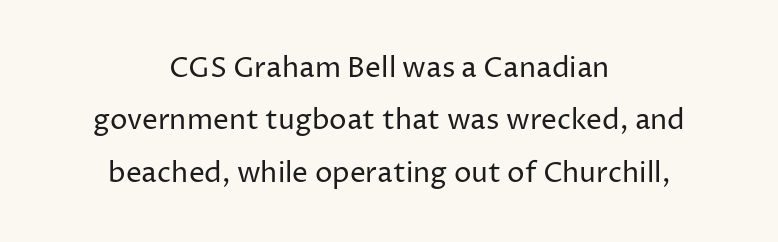
The image shows 28 px regular-weight sans-serif type, upright; set centered, line spacing 1.87x, normal letter spacing, not underlined; low stroke contrast and a medium x-height.
